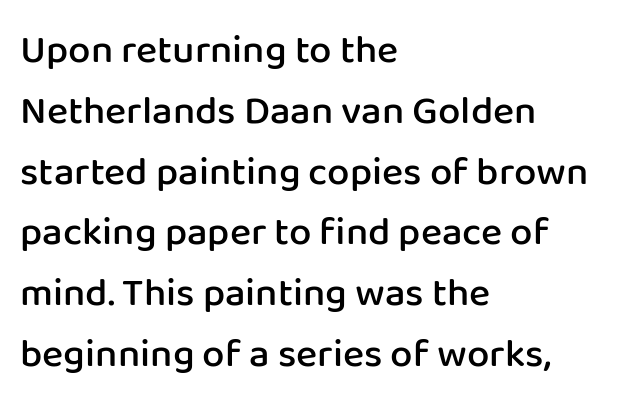
The image shows 40 px semibold sans-serif type, upright; set left-aligned, normal line spacing (1.52x), normal letter spacing, not underlined; low stroke contrast and a medium x-height.
